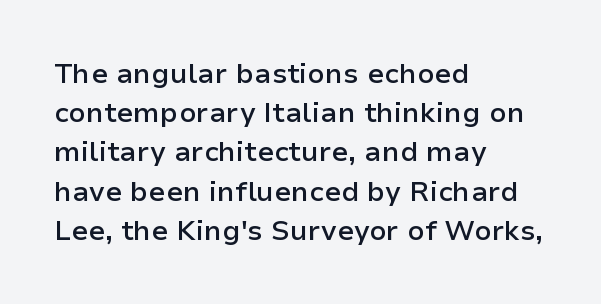
The image shows 28 px semibold sans-serif type, upright; set left-aligned, normal line spacing (1.4x), normal letter spacing, not underlined; low stroke contrast and a medium x-height.
